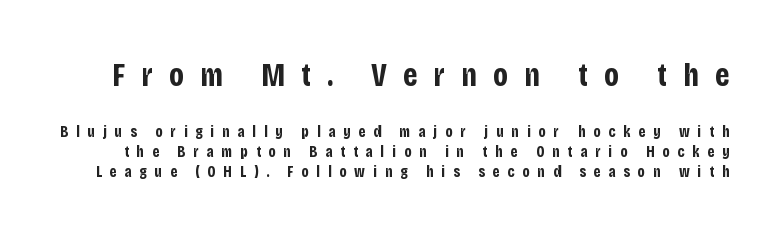
It's the straight-up-and-down kind of type. Check under the words: just untouched page. In terms of letterform style, serifs are entirely absent. Typesetter's note: full bold, strokes at maximum text heaviness.
